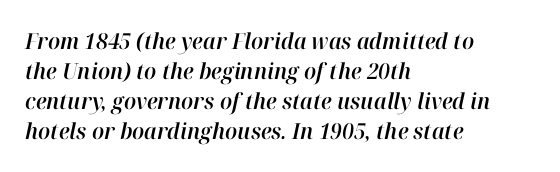
The image shows 22 px text type, italic (leaning right); set left-aligned, normal line spacing (1.37x), normal letter spacing, not underlined.
